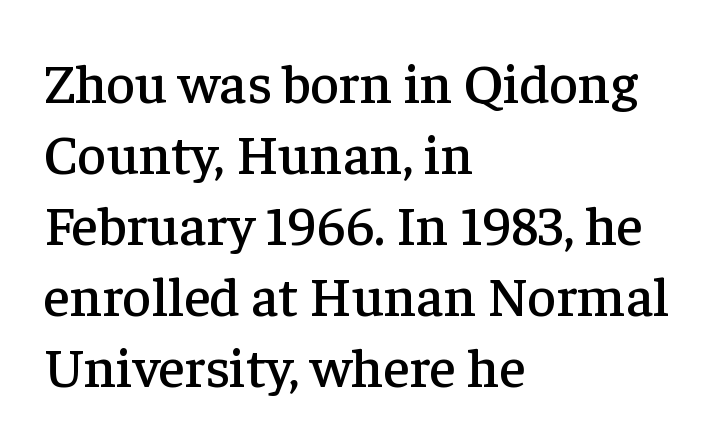
The image shows 56 px serif type, upright; set left-aligned, normal line spacing (1.27x), normal letter spacing, not underlined; low stroke contrast and a medium x-height.
